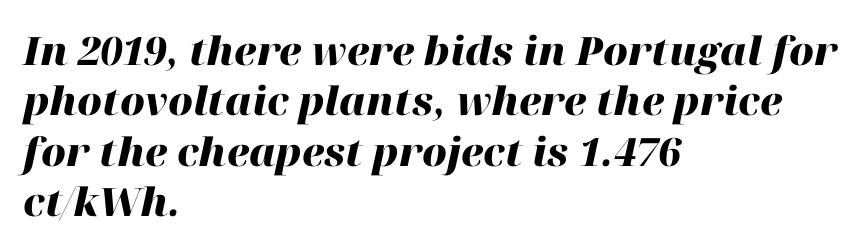
Q: Is the text bold? A: Yes.
Q: Is the text italic (slanted)? A: Yes, it leans right by about 12 degrees.
Q: Is the text underlined? A: No.
Q: How is the paragraph aligned? A: Left-aligned.
Q: Is the spacing between letters normal or unusually wide? A: Normal.
Q: Is the spacing between lines tight, normal or loose? A: Normal.
Q: Width (condensed, normal, or wide)? A: Normal.
Q: Stroke contrast? A: High.
Q: x-height? A: Medium.
Q: Monospaced? A: No.
